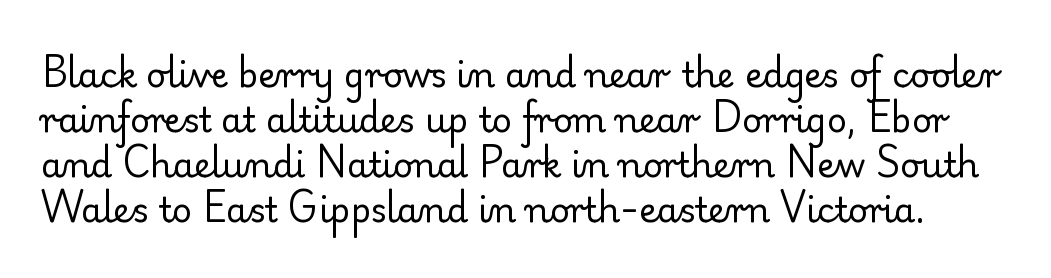
Q: Is the text bold? A: No.
Q: Is the text italic (slanted)? A: No, it is upright.
Q: Is the typeface a serif or a sans-serif typeface? A: Serif.
Q: Is the text underlined? A: No.
Q: Is the spacing between letters normal or unusually wide? A: Normal.
Q: Is the spacing between lines tight, normal or loose? A: Normal.
Q: Width (condensed, normal, or wide)? A: Normal.
Q: Stroke contrast? A: Low.
Q: x-height? A: Small.
Q: Monospaced? A: No.
